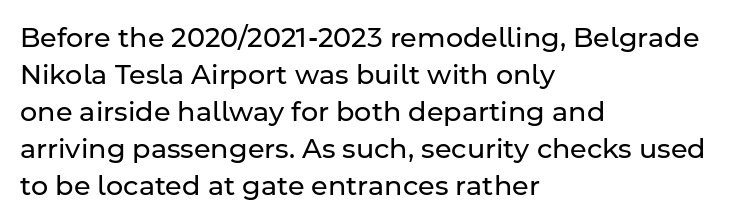
Q: Is the text bold? A: No.
Q: Is the text italic (slanted)? A: No, it is upright.
Q: Is the text underlined? A: No.
Q: How is the paragraph aligned? A: Left-aligned.
Q: Is the spacing between letters normal or unusually wide? A: Normal.
Q: Is the spacing between lines tight, normal or loose? A: Normal.
